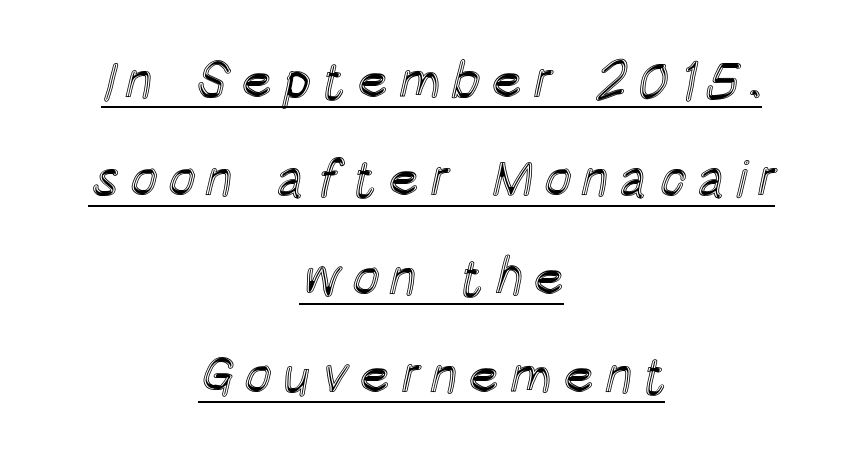
{"width": "condensed", "x_height": "large", "monospaced": "no", "underline": "yes", "align": "center", "line_spacing_ratio": 1.89, "glyph_px": 52}
